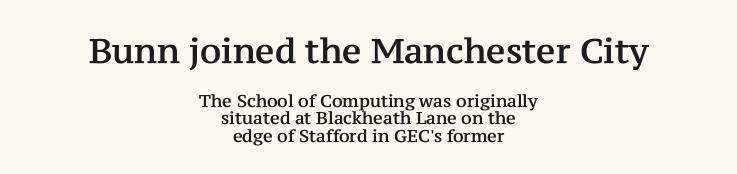
Q: Is the text italic (slanted)? A: No, it is upright.
Q: Is the typeface a serif or a sans-serif typeface? A: Serif.
Q: Is the text underlined? A: No.
Q: How is the paragraph aligned? A: Centered.
Q: Is the spacing between letters normal or unusually wide? A: Normal.
Q: Is the spacing between lines tight, normal or loose? A: Tight.
Q: Which block of text is set in a larger size, the first (top) or the second (bottom)? A: The first (top) one.
Q: Width (condensed, normal, or wide)? A: Normal.
Q: Stroke contrast? A: Medium.
Q: x-height? A: Medium.
Q: Monospaced? A: No.
